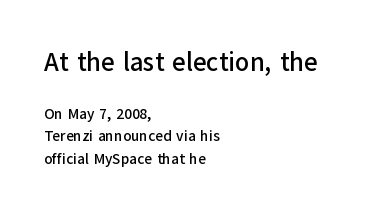
The image shows 26 px text type, upright; set left-aligned, normal line spacing (1.48x), normal letter spacing, not underlined; the first (top) block is 1.73x larger.
